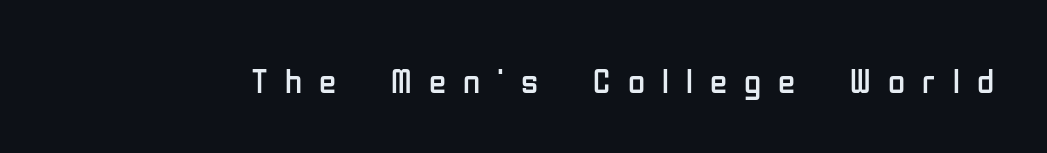
The image shows 35 px regular-weight, condensed sans-serif type, upright; set unusually wide letter spacing (+0.49 em), not underlined; low stroke contrast and a medium x-height.
